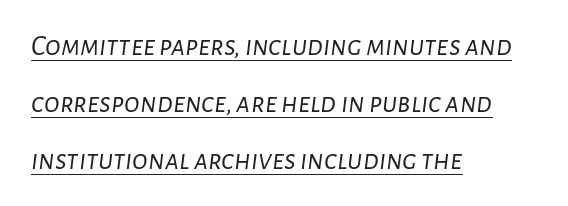
The image shows 29 px light type, italic (leaning right); set left-aligned, loose line spacing (1.96x), normal letter spacing, underlined; low stroke contrast and a medium x-height.
